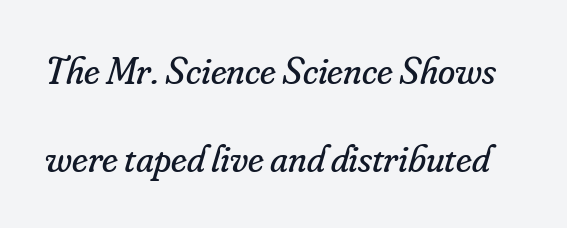
{"serif": "yes", "italic": "yes", "lean": "right", "slant_degrees": 16, "bold": "no", "weight": "regular", "width": "normal", "stroke_contrast": "low", "x_height": "small", "monospaced": "no", "underline": "no", "line_spacing": "loose", "line_spacing_ratio": 2.26, "letter_spacing": "normal", "letter_spacing_em": 0.0, "glyph_px": 39}
